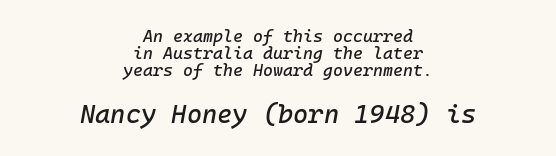
The image shows 26 px text type, italic (leaning right); set centered, tight line spacing (1.0x), normal letter spacing, not underlined; the second (bottom) block is 1.53x larger.
